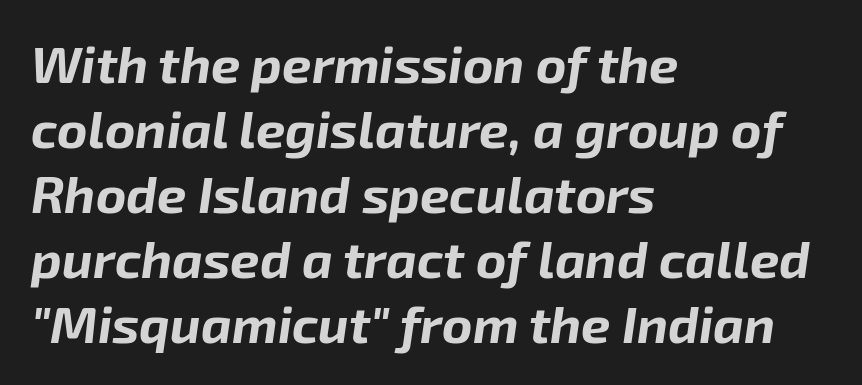
The image shows 52 px bold type, italic (leaning right); set left-aligned, normal line spacing (1.25x), normal letter spacing, not underlined; low stroke contrast and a medium x-height.
